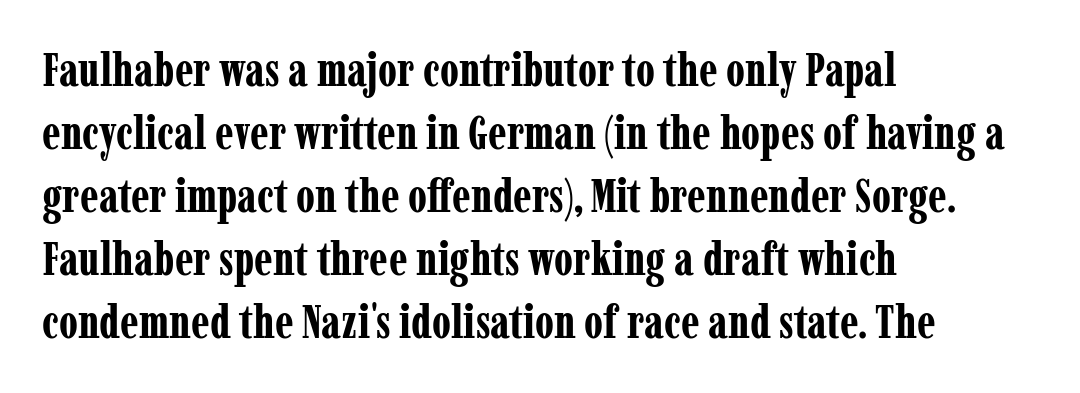
The rendering anchors every line to the left-hand side. Clear beneath every line of the passage. Ascenders rise straight up at ninety degrees. How are the letters spaced? Ordinarily, with no added tracking. Small tapered or slab feet sit at the stroke ends, so this counts as serif. A full-strength bold gives these letters their thick strokes.
